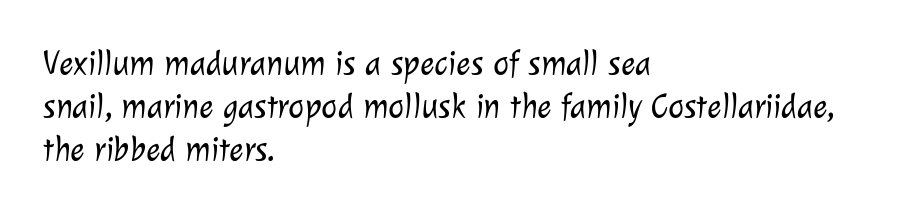
{"serif": "no", "bold": "no", "weight": "light", "width": "normal", "stroke_contrast": "low", "x_height": "medium", "monospaced": "no", "underline": "no", "align": "left", "line_spacing": "normal", "line_spacing_ratio": 1.26, "letter_spacing": "normal", "letter_spacing_em": 0.0, "glyph_px": 34}
